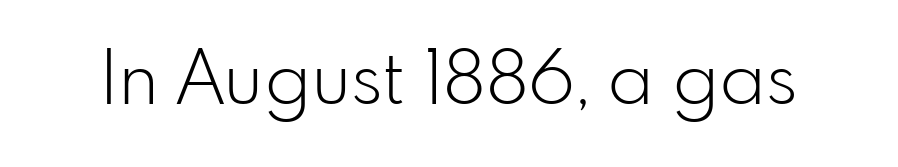
The image shows 75 px light sans-serif type, upright; set normal letter spacing, not underlined; low stroke contrast and a small x-height.
